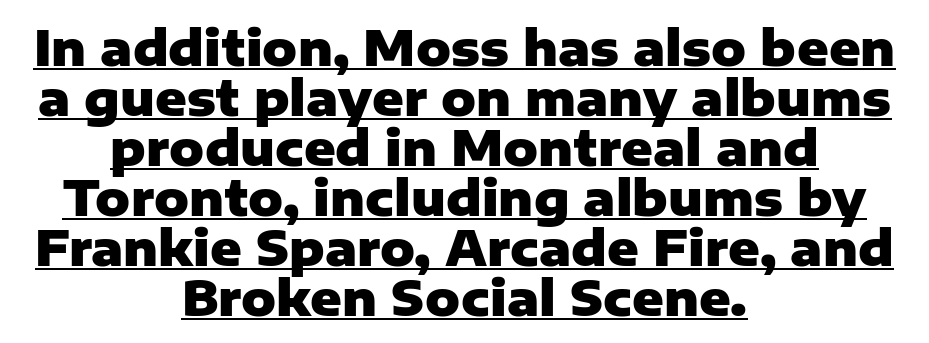
The rendering uses natural spacing where letterforms have individual widths. Students, observe the line beneath the letters — that is underlining. Leftover space on each line is divided equally before and after the words. Rows of type sit shoulder to shoulder in the vertical direction. You could call the tracking neutral — neither tight nor loose.
